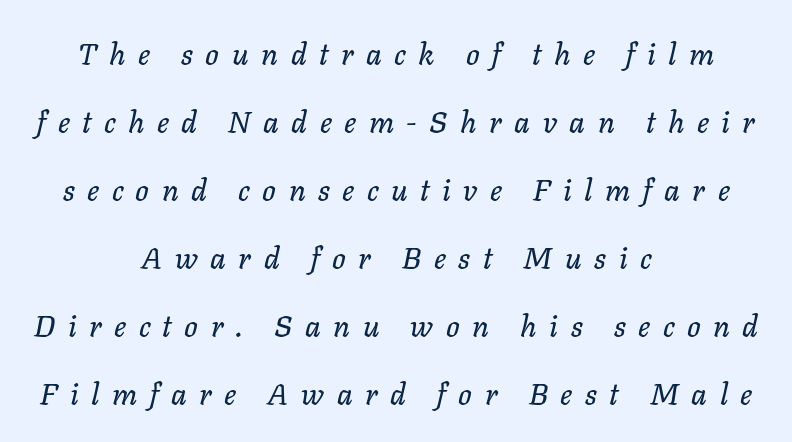
Each letter keeps its own natural width here, so spacing adapts to shape. Descenders are the only things crossing below the line. One-word summary of the alignment: center. Leading is clearly above the norm, producing a sparse column.
